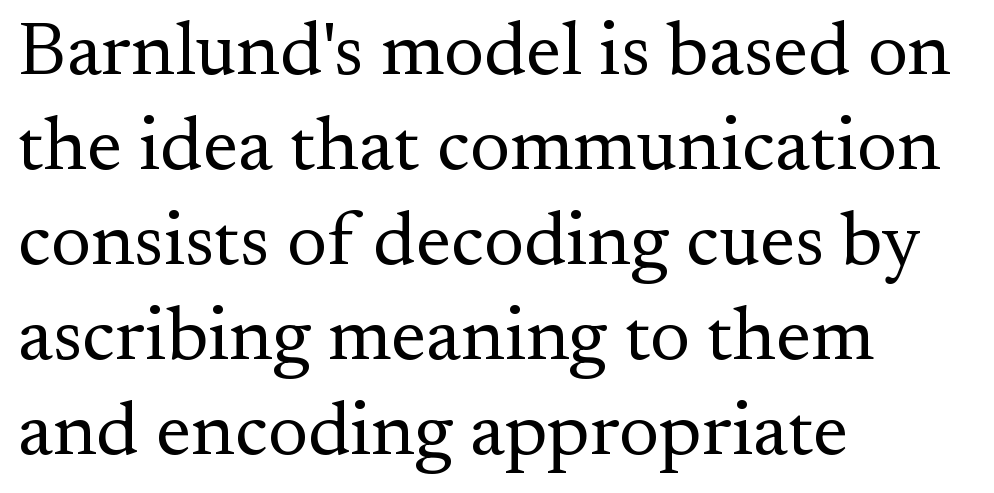
Q: Is the text bold? A: No.
Q: Is the text italic (slanted)? A: No, it is upright.
Q: Is the typeface a serif or a sans-serif typeface? A: Serif.
Q: Is the text underlined? A: No.
Q: How is the paragraph aligned? A: Left-aligned.
Q: Is the spacing between letters normal or unusually wide? A: Normal.
Q: Is the spacing between lines tight, normal or loose? A: Normal.
Q: Width (condensed, normal, or wide)? A: Normal.
Q: Stroke contrast? A: Medium.
Q: x-height? A: Small.
Q: Monospaced? A: No.
